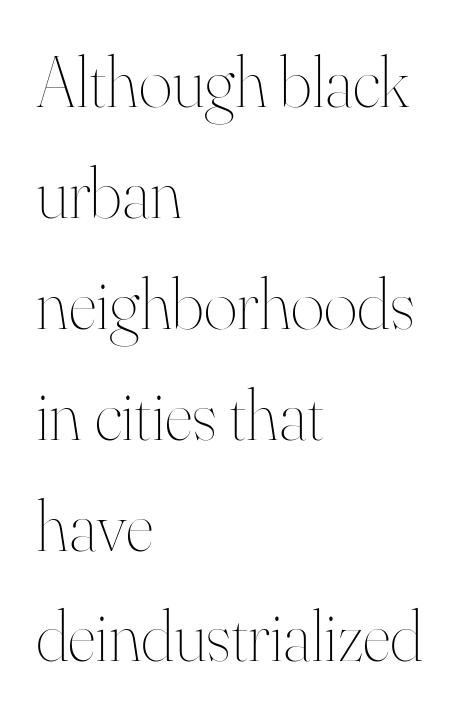
{"italic": "no", "bold": "no", "weight": "thin", "width": "normal", "stroke_contrast": "high", "x_height": "small", "monospaced": "no", "underline": "no", "align": "left", "line_spacing": "normal", "line_spacing_ratio": 1.54, "letter_spacing": "normal", "letter_spacing_em": 0.0, "glyph_px": 72}
